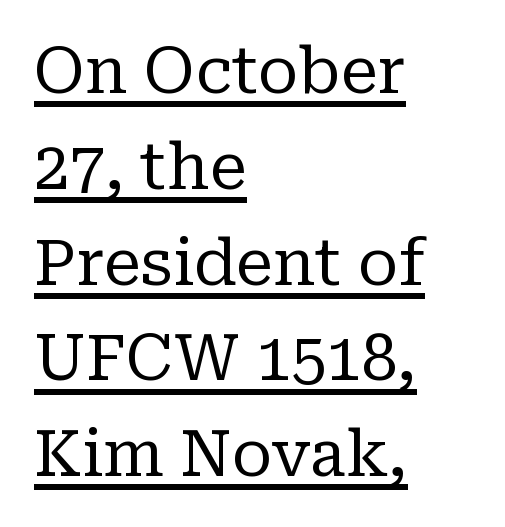
Q: Is the text bold? A: No.
Q: Is the text italic (slanted)? A: No, it is upright.
Q: Is the typeface a serif or a sans-serif typeface? A: Serif.
Q: Is the text underlined? A: Yes.
Q: How is the paragraph aligned? A: Left-aligned.
Q: Is the spacing between letters normal or unusually wide? A: Normal.
Q: Is the spacing between lines tight, normal or loose? A: Normal.
Q: Width (condensed, normal, or wide)? A: Normal.
Q: Stroke contrast? A: Low.
Q: x-height? A: Medium.
Q: Monospaced? A: No.
